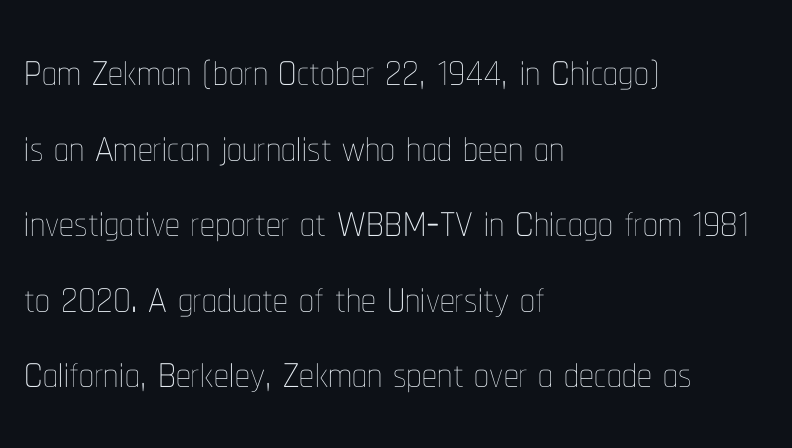
{"italic": "no", "bold": "no", "weight": "thin", "width": "condensed", "stroke_contrast": "low", "x_height": "medium", "monospaced": "no", "underline": "no", "align": "left", "line_spacing": "normal", "line_spacing_ratio": 1.28, "letter_spacing": "normal", "letter_spacing_em": 0.0, "glyph_px": 59}
